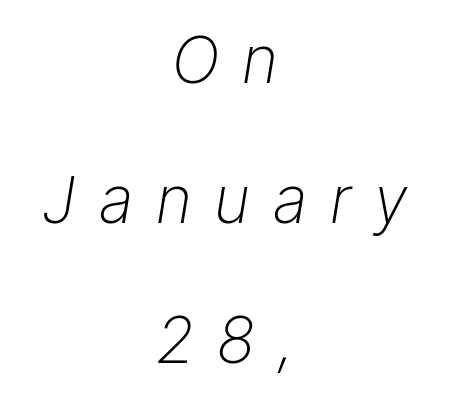
The image shows 64 px light type, italic (leaning right); set centered, loose line spacing (2.19x), unusually wide letter spacing (+0.36 em), not underlined; low stroke contrast and a medium x-height.
